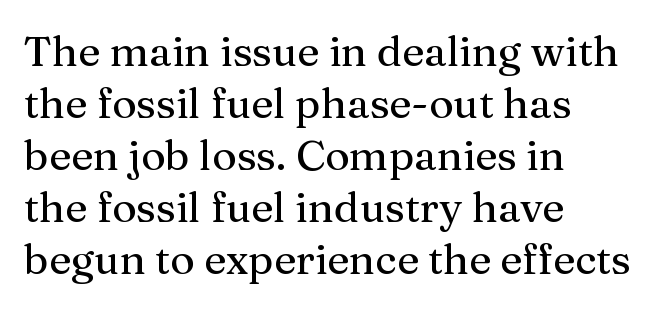
The image shows 42 px serif type, upright; set left-aligned, line spacing 1.24x, normal letter spacing, not underlined; medium stroke contrast and a medium x-height.
